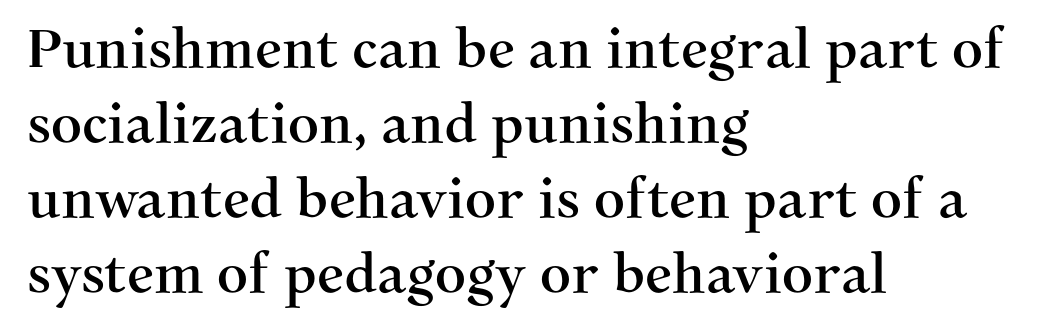
The image shows 54 px serif type, upright; set left-aligned, normal line spacing (1.39x), normal letter spacing, not underlined; medium stroke contrast and a medium x-height.
